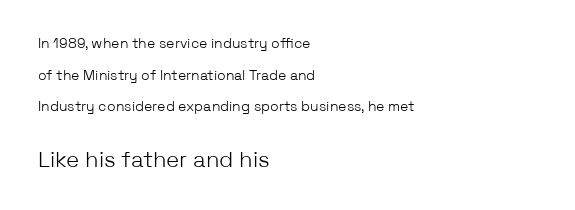
Q: Is the text bold? A: No.
Q: Is the text italic (slanted)? A: No, it is upright.
Q: Is the text underlined? A: No.
Q: How is the paragraph aligned? A: Left-aligned.
Q: Is the spacing between letters normal or unusually wide? A: Normal.
Q: Is the spacing between lines tight, normal or loose? A: Loose.
Q: Which block of text is set in a larger size, the first (top) or the second (bottom)? A: The second (bottom) one.
